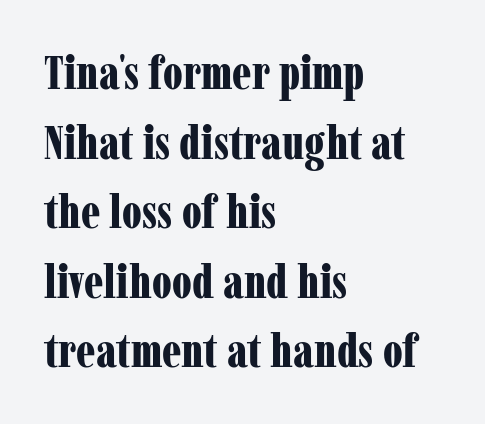
The image shows 47 px bold, condensed serif type, upright; set left-aligned, normal line spacing (1.48x), normal letter spacing, not underlined; low stroke contrast and a medium x-height.
